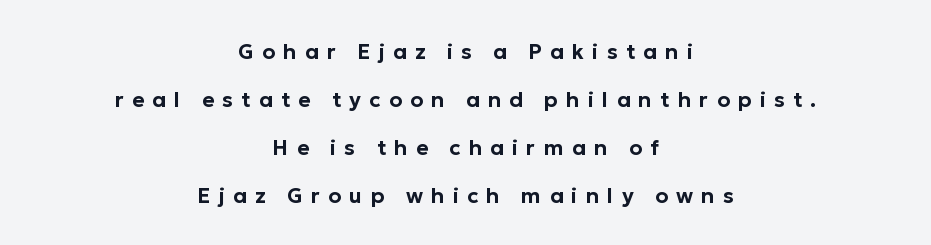
Nope, not italic — everything's standing straight. Any mark beneath the type? The region is blank. If you folded the block vertically in half, each line would mirror itself in length. Does extra space separate the letters? Yes, quite a lot of it. The leading is generous, giving the passage an open texture.
